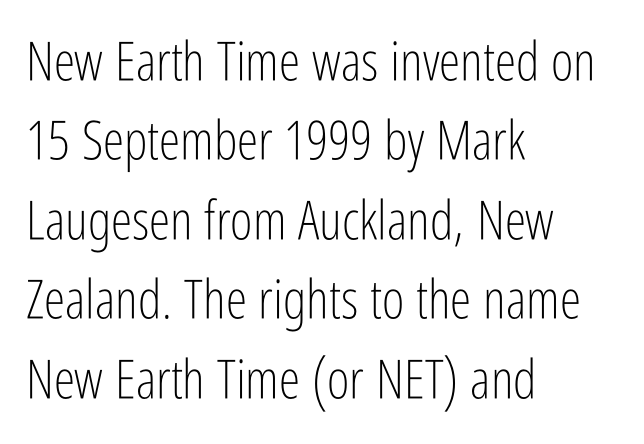
{"serif": "no", "italic": "no", "bold": "no", "weight": "light", "width": "condensed", "stroke_contrast": "low", "x_height": "medium", "monospaced": "no", "underline": "no", "align": "left", "line_spacing": "normal", "line_spacing_ratio": 1.47, "letter_spacing": "normal", "letter_spacing_em": 0.0, "glyph_px": 54}
